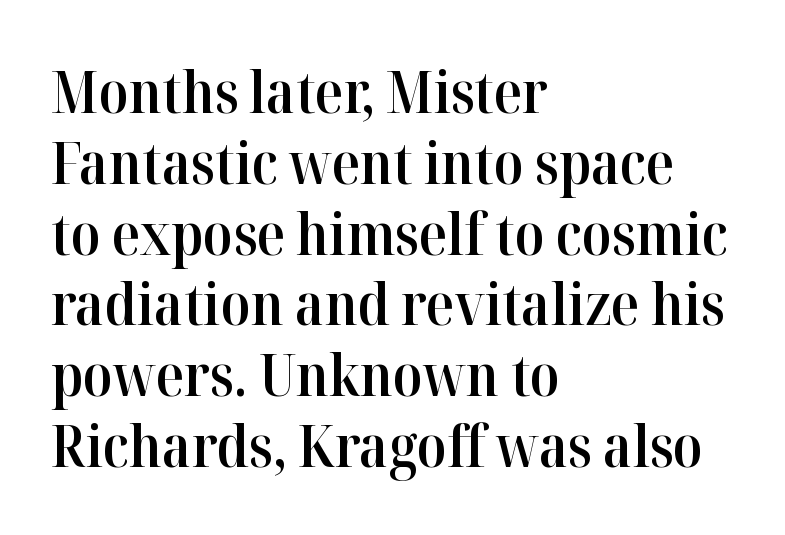
The image shows 58 px semibold serif type, upright; set left-aligned, line spacing 1.22x, normal letter spacing, not underlined; high stroke contrast and a medium x-height.
